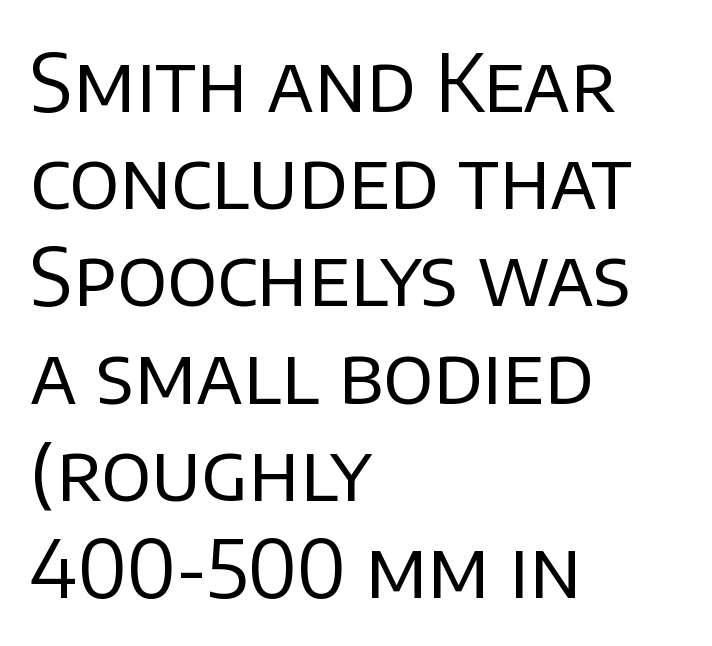
There is no visible air inserted between adjacent glyphs. Do the characters align in a grid? No, the font is proportional. The compositor pushed each line to the left boundary. This rendering features lettering with no underline. Each letter's strokes conclude bluntly, with no projecting serifs. The axis of the letterforms is exactly vertical.
